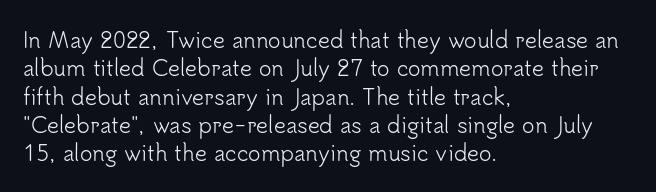
Q: Is the text bold? A: No.
Q: Is the text italic (slanted)? A: No, it is upright.
Q: Is the text underlined? A: No.
Q: How is the paragraph aligned? A: Left-aligned.
Q: Is the spacing between letters normal or unusually wide? A: Normal.
Q: Is the spacing between lines tight, normal or loose? A: Normal.
